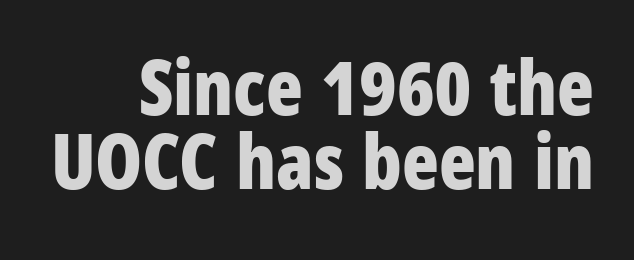
{"serif": "no", "italic": "no", "bold": "yes", "weight": "bold", "width": "condensed", "stroke_contrast": "low", "x_height": "large", "monospaced": "no", "underline": "no", "line_spacing": "tight", "line_spacing_ratio": 0.98, "letter_spacing": "normal", "letter_spacing_em": 0.0, "glyph_px": 76}
